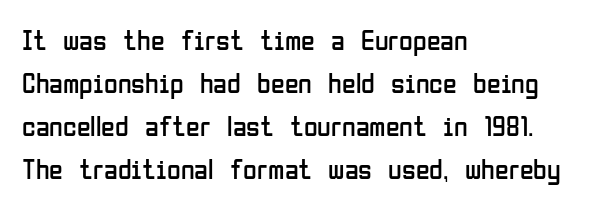
{"serif": "no", "italic": "no", "bold": "no", "weight": "regular", "width": "condensed", "stroke_contrast": "low", "x_height": "medium", "monospaced": "no", "underline": "no", "align": "left", "line_spacing": "normal", "line_spacing_ratio": 1.54, "letter_spacing": "normal", "letter_spacing_em": 0.0, "glyph_px": 28}
